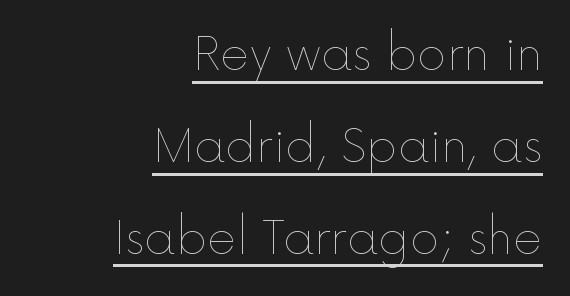
{"italic": "no", "bold": "no", "weight": "thin", "width": "normal", "x_height": "medium", "monospaced": "no", "underline": "yes", "align": "right", "line_spacing": "loose", "line_spacing_ratio": 2.04, "letter_spacing": "normal", "letter_spacing_em": 0.0, "glyph_px": 45}
